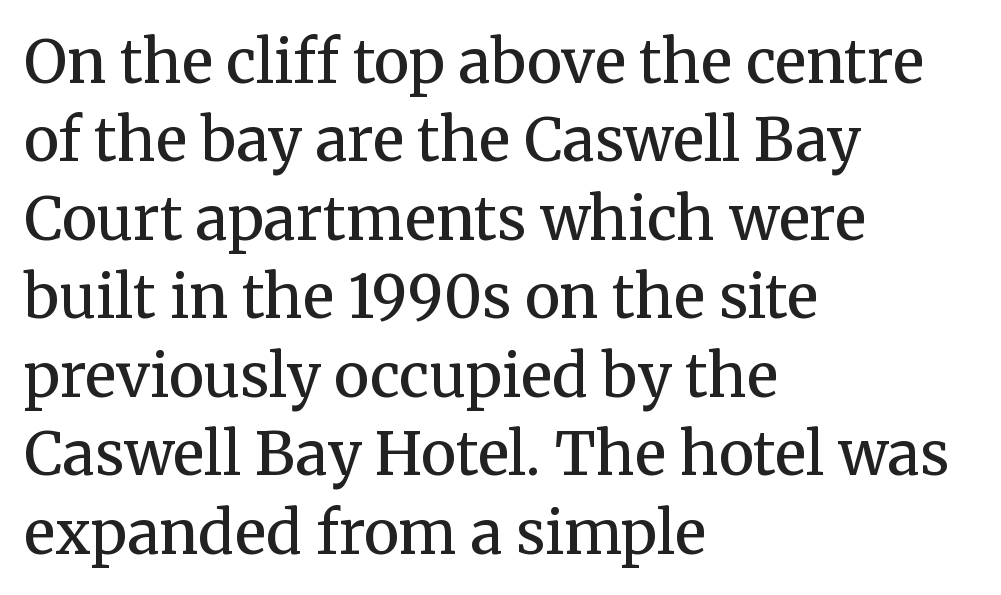
Old-style or modern, the face here clearly has serifs. Is this a fixed-width face? No — the glyphs have proportional, varying widths. In terms of posture, this sample is upright. Tracking value appears to be zero — textbook default spacing.
